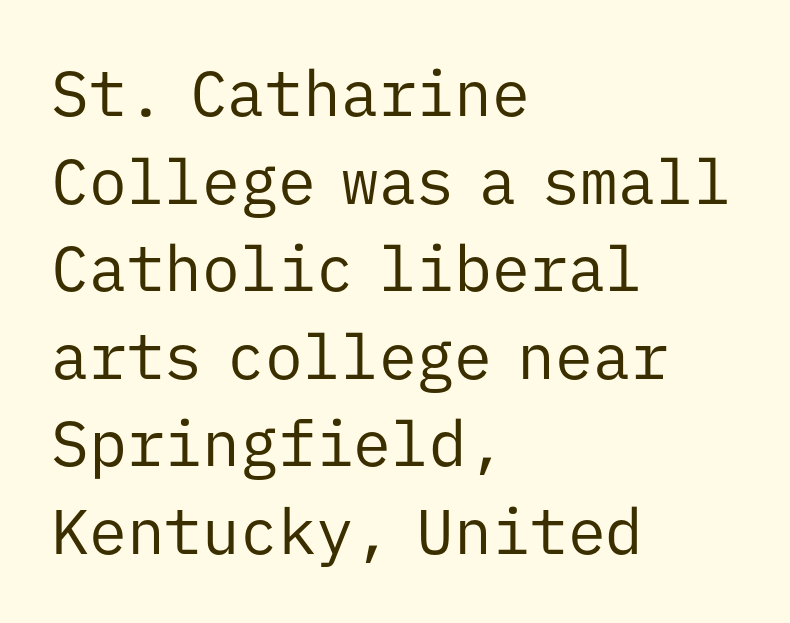
The image shows 63 px regular-weight sans-serif type, upright, monospaced; set left-aligned, normal line spacing (1.39x), normal letter spacing, not underlined; low stroke contrast and a medium x-height.
